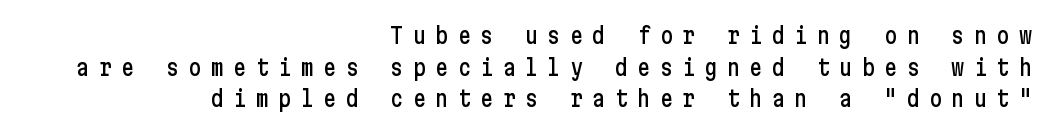
Q: Is the text italic (slanted)? A: No, it is upright.
Q: Is the text underlined? A: No.
Q: How is the paragraph aligned? A: Right-aligned.
Q: Is the spacing between letters normal or unusually wide? A: Unusually wide.
Q: Is the spacing between lines tight, normal or loose? A: Normal.
